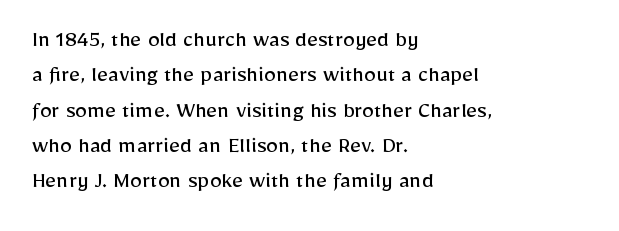
{"italic": "no", "bold": "no", "underline": "no", "align": "left", "line_spacing": "normal", "line_spacing_ratio": 1.47, "letter_spacing": "normal", "letter_spacing_em": 0.0, "glyph_px": 24}
